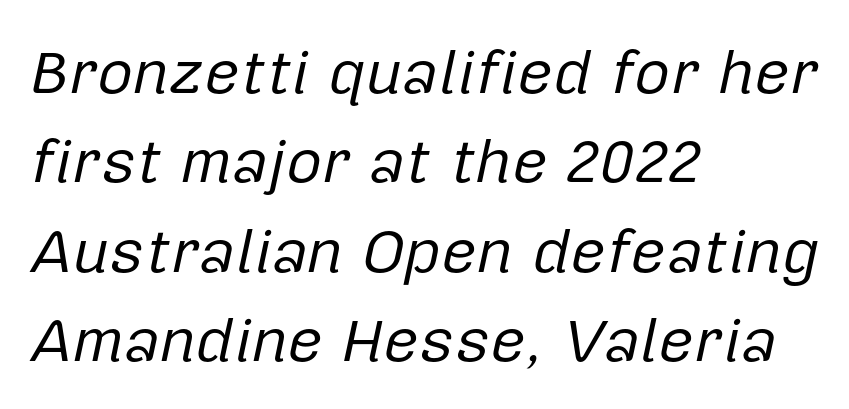
The image shows 62 px regular-weight type, italic (leaning right); set left-aligned, normal line spacing (1.44x), normal letter spacing, not underlined; low stroke contrast and a medium x-height.
